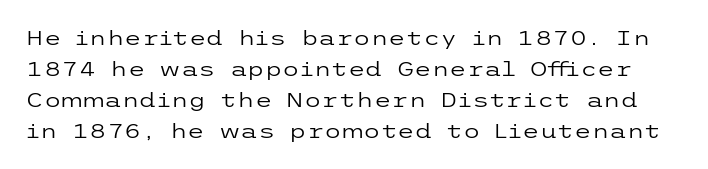
Vertically, the passage feels balanced, rows spaced as you'd expect. Compared with typical body copy, the letter spacing here is the same. Unlike italic type, these characters show no tilt at all. The font is comparable to plain body text, perhaps lighter.
